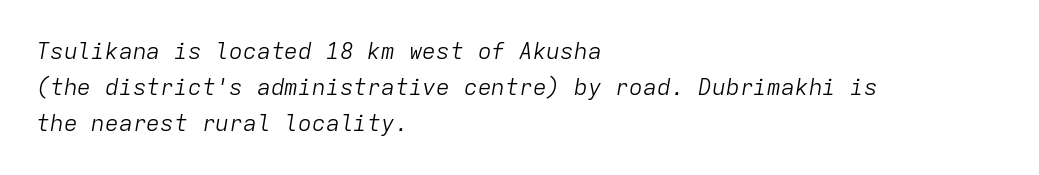
The image shows 23 px text type, italic (leaning right); set left-aligned, normal line spacing (1.57x), normal letter spacing, not underlined.
